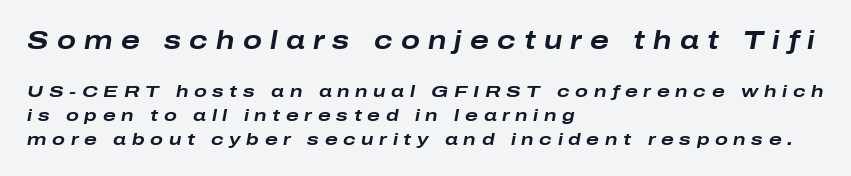
Is there much room between lines? A standard amount, neither cramped nor airy. Words float on clear page, feet unadorned. Between one letter and the next there's a generous, obvious gap. The lines in this sample share a left origin and differ only in where they stop. When letters slant like this, we call the style italic. Note: larger setting up top, smaller setting below.
